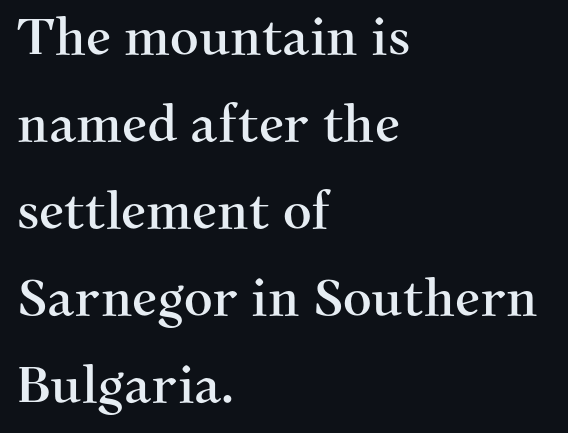
The image shows 50 px serif type, upright; set left-aligned, line spacing 1.74x, normal letter spacing, not underlined; medium stroke contrast and a medium x-height.
